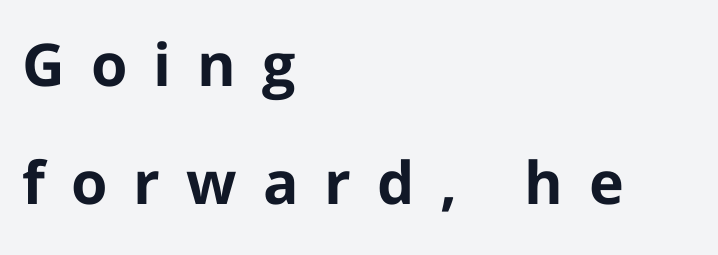
The image shows 59 px bold sans-serif type, upright; set left-aligned, loose line spacing (2.0x), unusually wide letter spacing (+0.44 em), not underlined; low stroke contrast and a medium x-height.
